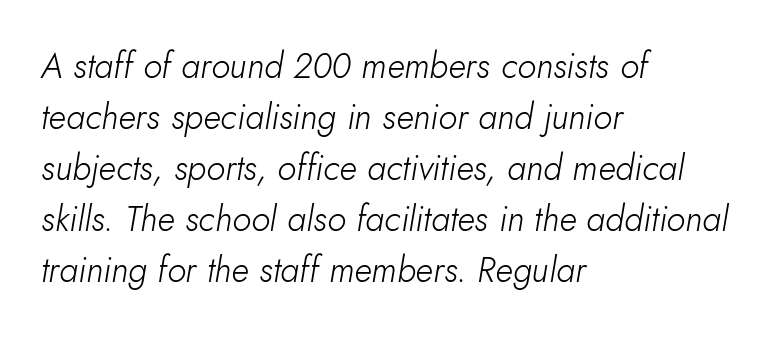
The text block is weighted toward the left margin, trailing off unevenly rightward. Proportional: the letters do not fall into vertical columns. Is the letter spacing exaggerated? No — it looks like the ordinary default. Any mark beneath the type? The region is blank.
